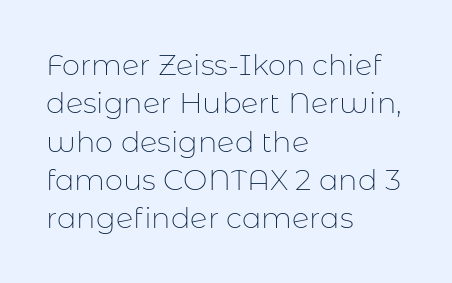
The compositor pushed each line to the left boundary. The type sits square on the baseline with zero lean. Looks like regular typesetting: each glyph gets only the width it needs. Type style note: lacks serifs. The foot of each line stays bare and open.
